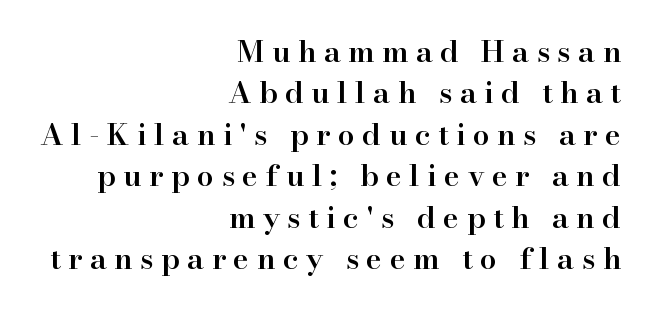
{"serif": "yes", "italic": "no", "bold": "semi", "weight": "semibold", "width": "normal", "stroke_contrast": "high", "x_height": "small", "monospaced": "no", "underline": "no", "align": "right", "line_spacing": "normal", "line_spacing_ratio": 1.38, "letter_spacing": "wide", "letter_spacing_em": 0.25, "glyph_px": 30}
